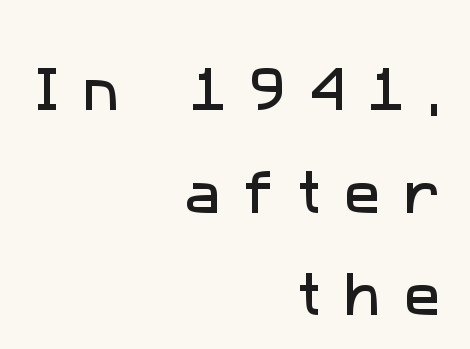
{"serif": "no", "width": "normal", "stroke_contrast": "low", "x_height": "medium", "monospaced": "no", "underline": "no", "align": "right", "line_spacing": "loose", "line_spacing_ratio": 2.14, "letter_spacing": "wide", "letter_spacing_em": 0.49, "glyph_px": 48}
